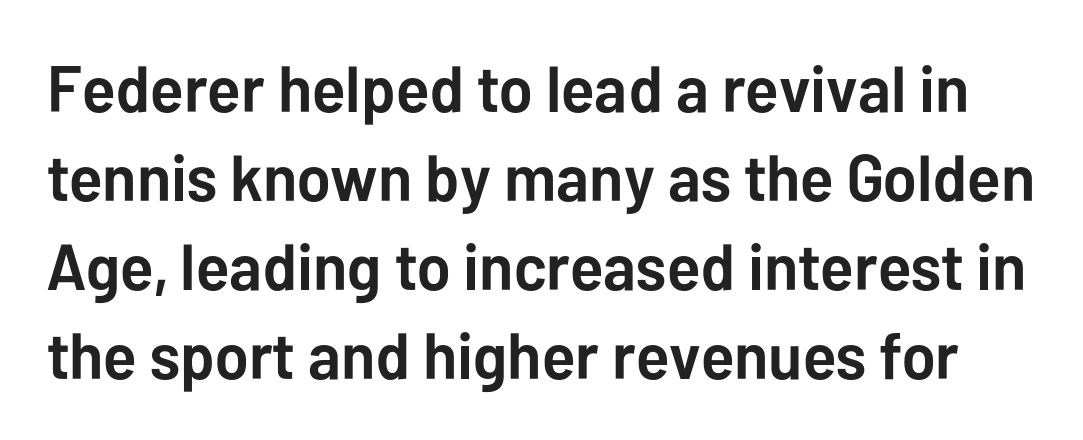
The image shows 65 px semibold sans-serif type, upright; set normal line spacing (1.37x), normal letter spacing, not underlined; low stroke contrast and a medium x-height.
